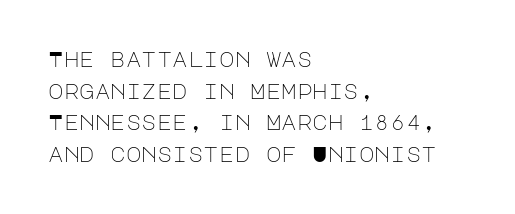
Style check: upright. Leftover space on each line is placed entirely after the last word. The rows are spaced the way most documents space them. The font is comparable to plain body text, perhaps lighter. Honestly, there is no underline to notice here at all. Nobody touched the tracking dial on this one.
